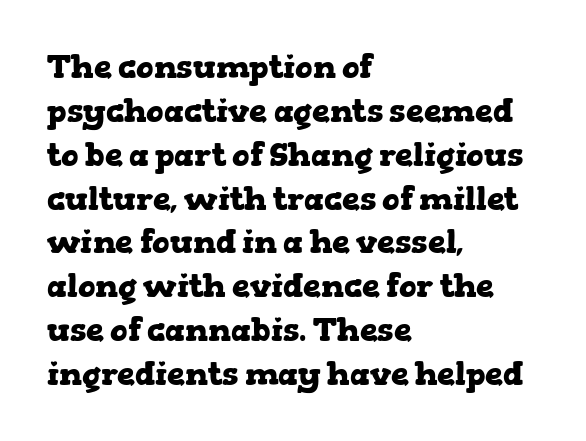
As a designer I'd log this as weight 700, bold. The line-height multiplier appears to be the usual default. Yep, those are serifs on the letters. The ragged edge is on the right, which tells us the setting is flush left. Lines of text with bare space underneath. Tracking here is standard; glyphs follow each other at the usual distance.
